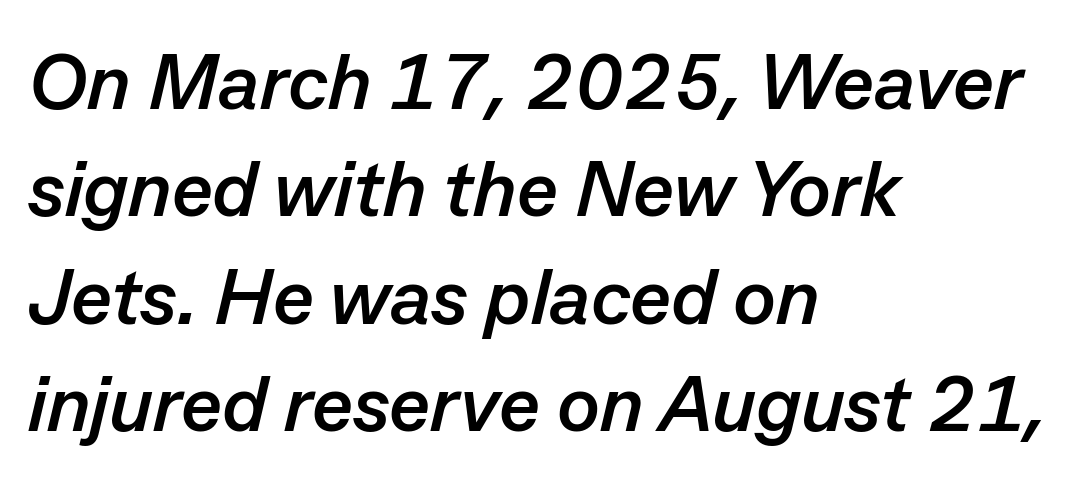
Q: Is the text bold? A: Yes.
Q: Is the text italic (slanted)? A: Yes, it leans right by about 13 degrees.
Q: Is the text underlined? A: No.
Q: How is the paragraph aligned? A: Left-aligned.
Q: Is the spacing between letters normal or unusually wide? A: Normal.
Q: Is the spacing between lines tight, normal or loose? A: Normal.
Q: Width (condensed, normal, or wide)? A: Normal.
Q: Stroke contrast? A: Low.
Q: x-height? A: Medium.
Q: Monospaced? A: No.
